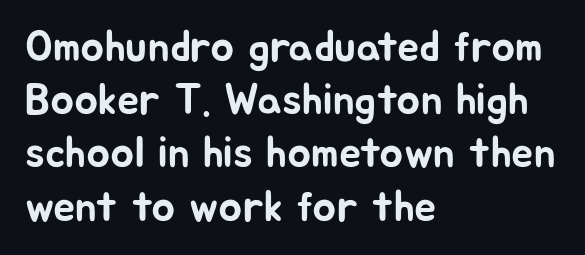
Q: Is the text italic (slanted)? A: No, it is upright.
Q: Is the typeface a serif or a sans-serif typeface? A: Sans-serif.
Q: Is the text underlined? A: No.
Q: How is the paragraph aligned? A: Left-aligned.
Q: Is the spacing between letters normal or unusually wide? A: Normal.
Q: Width (condensed, normal, or wide)? A: Normal.
Q: Stroke contrast? A: Low.
Q: x-height? A: Medium.
Q: Monospaced? A: No.
